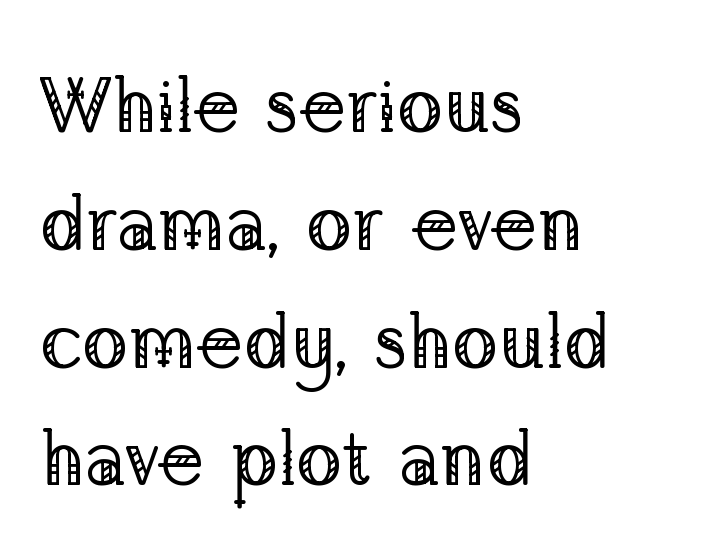
{"serif": "yes", "italic": "no", "bold": "no", "weight": "regular", "width": "normal", "stroke_contrast": "low", "x_height": "medium", "monospaced": "no", "underline": "no", "align": "left", "line_spacing": "normal", "line_spacing_ratio": 1.51, "letter_spacing": "normal", "letter_spacing_em": 0.0, "glyph_px": 78}
